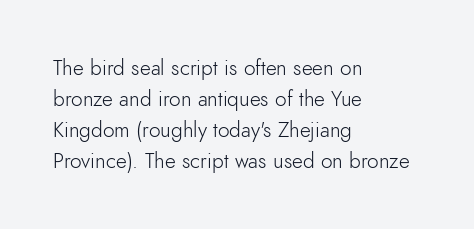
{"italic": "no", "bold": "no", "underline": "no", "align": "left", "line_spacing": "normal", "line_spacing_ratio": 1.47, "letter_spacing": "normal", "letter_spacing_em": 0.0, "glyph_px": 21}
